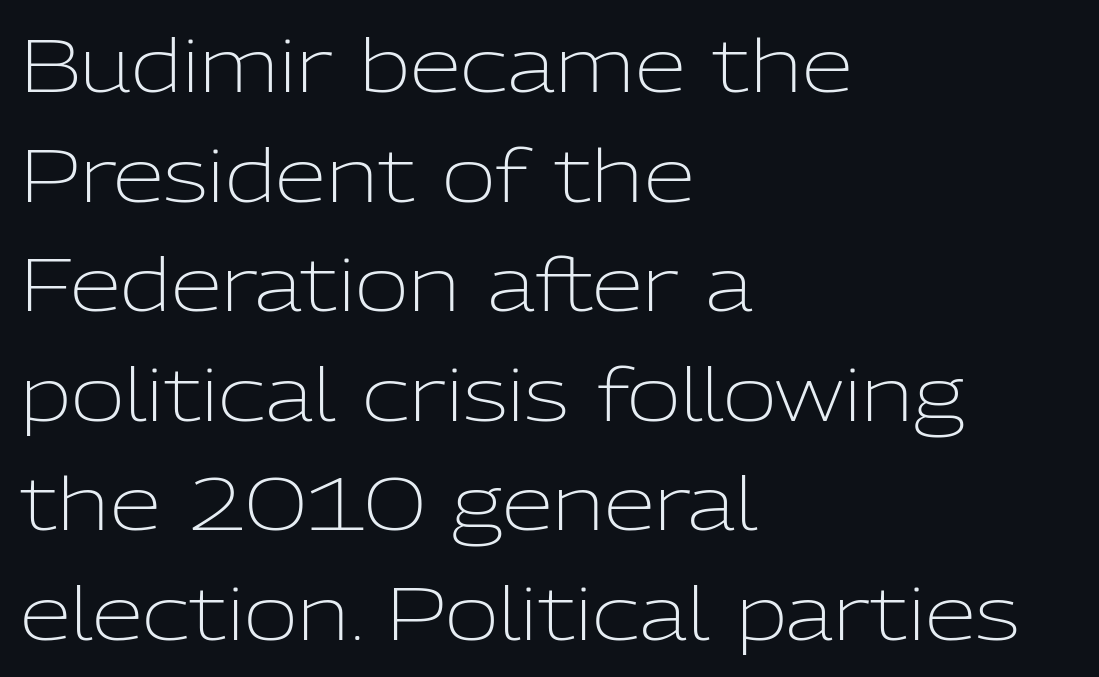
Q: Is the text bold? A: No.
Q: Is the text italic (slanted)? A: No, it is upright.
Q: Is the typeface a serif or a sans-serif typeface? A: Sans-serif.
Q: Is the text underlined? A: No.
Q: How is the paragraph aligned? A: Left-aligned.
Q: Is the spacing between letters normal or unusually wide? A: Normal.
Q: Is the spacing between lines tight, normal or loose? A: Normal.
Q: Width (condensed, normal, or wide)? A: Normal.
Q: Stroke contrast? A: Low.
Q: x-height? A: Medium.
Q: Monospaced? A: No.
